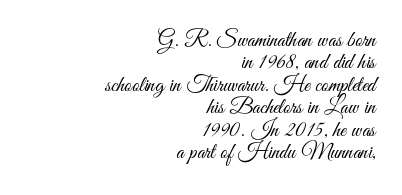
A typesetter would call this zero additional tracking. The vertical gap from one line to the next is small. Each row of text sits above clean, open space. Compared with a typical body face, this is equally light or lighter still.
